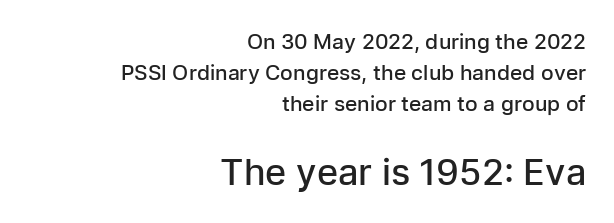
{"serif": "no", "italic": "no", "bold": "semi", "weight": "semibold", "width": "normal", "stroke_contrast": "low", "x_height": "medium", "monospaced": "no", "underline": "no", "align": "right", "line_spacing": "normal", "line_spacing_ratio": 1.48, "letter_spacing": "normal", "letter_spacing_em": 0.0, "larger_block": "second", "size_ratio": 1.71, "glyph_px": 36}
